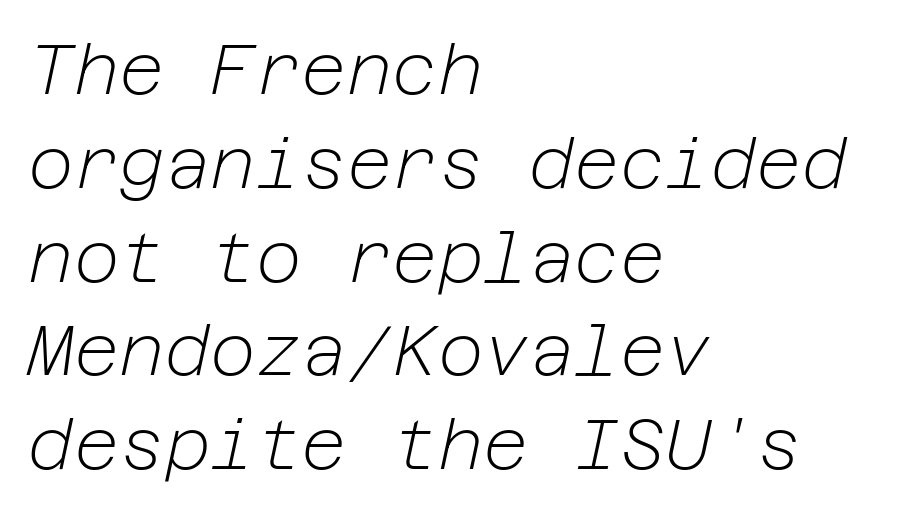
{"italic": "yes", "lean": "right", "slant_degrees": 12, "bold": "no", "weight": "light", "width": "normal", "stroke_contrast": "low", "x_height": "medium", "underline": "no", "align": "left", "line_spacing": "normal", "line_spacing_ratio": 1.34, "letter_spacing": "normal", "letter_spacing_em": 0.0, "glyph_px": 70}
